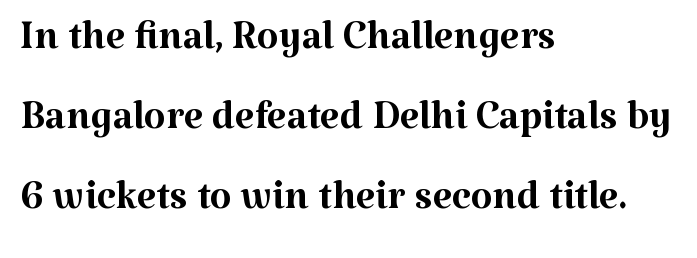
Varying glyph widths throughout — classic text-font behaviour. Visually the block forms a straight wall on the left and a jagged coastline on the right. Nobody drew a line under any word here. Italic? Not at all — the glyphs are vertical. The typeface chosen for these lines features serifs.
